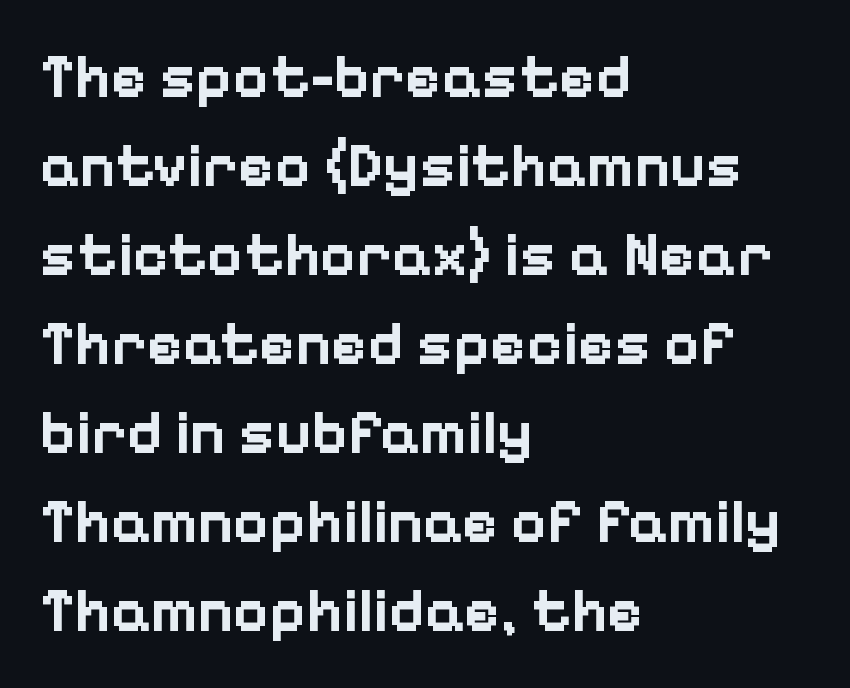
The image shows 61 px bold sans-serif type, upright; set left-aligned, normal line spacing (1.46x), normal letter spacing, not underlined; low stroke contrast and a medium x-height.
